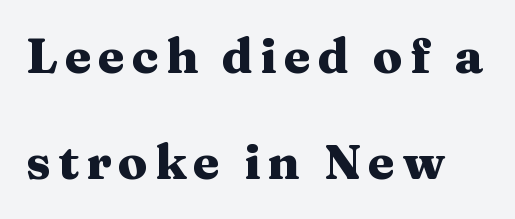
The image shows 48 px heavy, wide serif type, upright; set loose line spacing (2.21x), not underlined; medium stroke contrast and a medium x-height.
